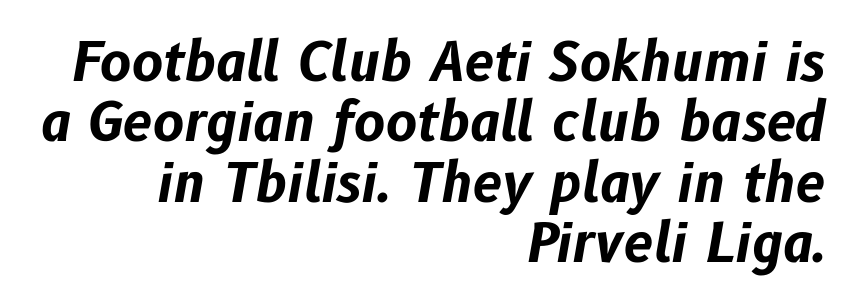
Is there much room between lines? No — they nearly touch. Varying glyph widths throughout — classic text-font behaviour. The lines are quadded right. The sample has been set heavy, in full bold. Descenders hang freely into open space. Emphasis-style slanted type is in use.
